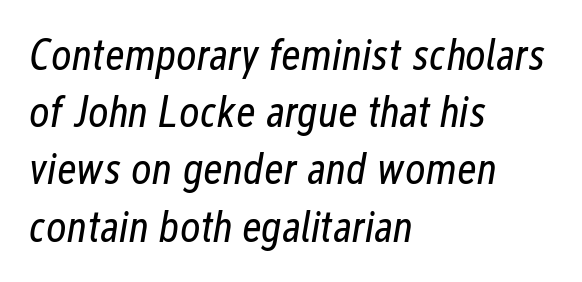
{"italic": "yes", "lean": "right", "slant_degrees": 12, "bold": "no", "weight": "regular", "width": "condensed", "stroke_contrast": "low", "x_height": "medium", "monospaced": "no", "underline": "no", "align": "left", "line_spacing": "normal", "line_spacing_ratio": 1.3, "letter_spacing": "normal", "letter_spacing_em": 0.0, "glyph_px": 44}
